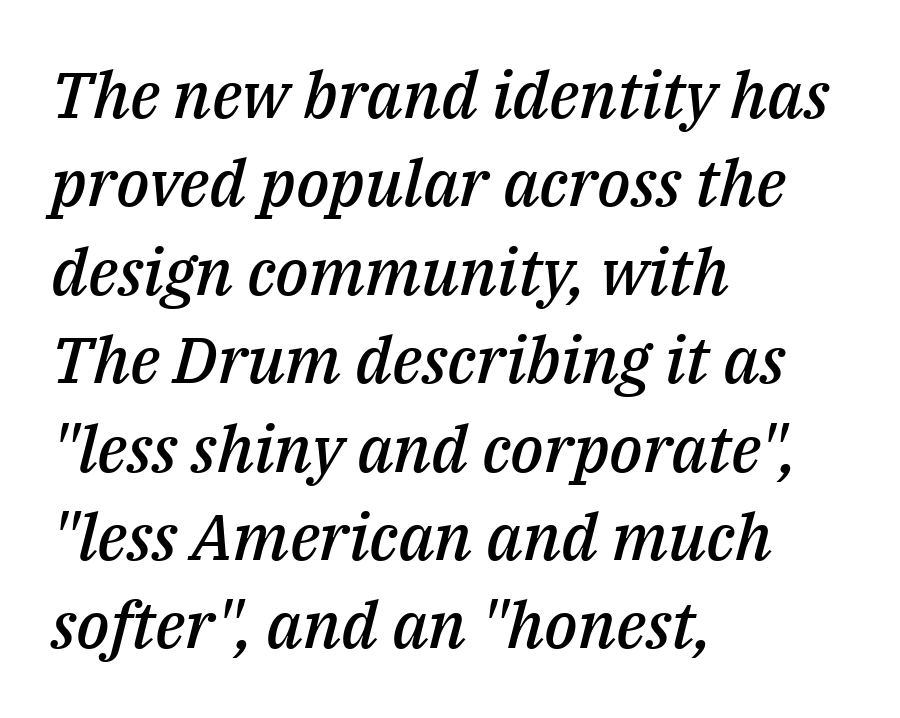
These lines carry some extra weight — a demibold, not a full bold. The designer left line spacing at the default. Characters follow at the spacing the type designer built in. Tall strokes in this sample are angled rather than plumb. Letters rest on an invisible, unmarked baseline. The letters advance in unequal steps, a hallmark of proportional type.
